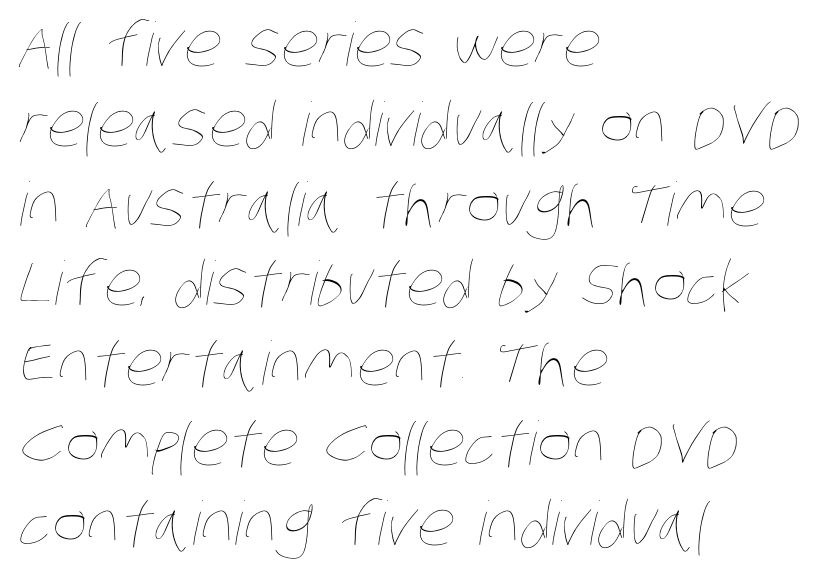
The image shows 60 px thin, condensed type; set left-aligned, normal line spacing (1.33x), normal letter spacing, not underlined; low stroke contrast and a large x-height.
